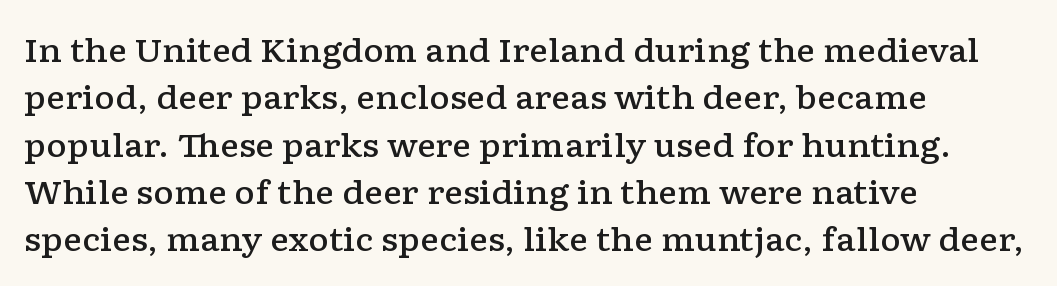
{"serif": "yes", "italic": "no", "bold": "semi", "weight": "semibold", "width": "wide", "stroke_contrast": "low", "x_height": "medium", "monospaced": "no", "underline": "no", "align": "left", "line_spacing": "normal", "line_spacing_ratio": 1.48, "letter_spacing": "normal", "letter_spacing_em": 0.0, "glyph_px": 32}
